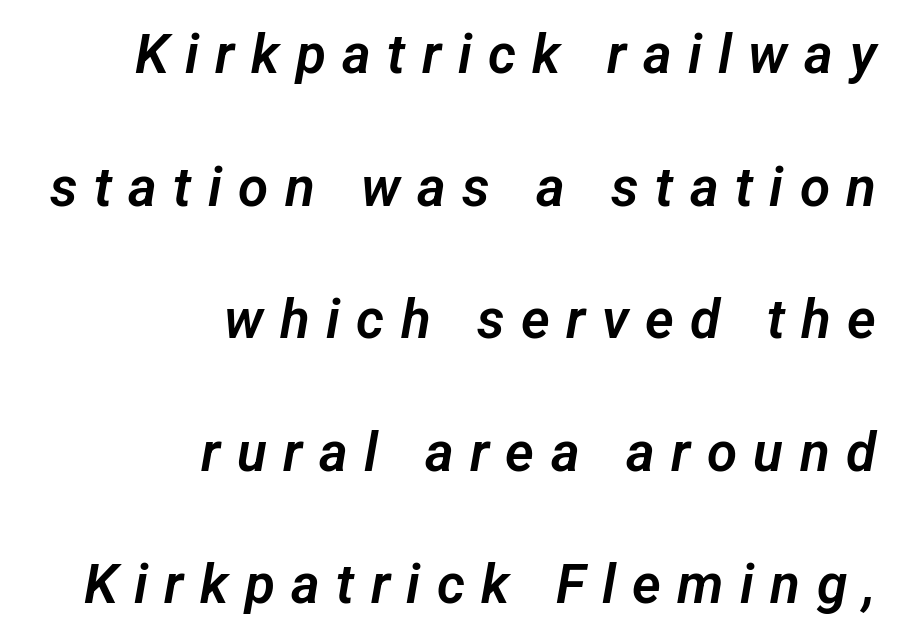
Q: Is the typeface a serif or a sans-serif typeface? A: Sans-serif.
Q: Is the text underlined? A: No.
Q: How is the paragraph aligned? A: Right-aligned.
Q: Is the spacing between letters normal or unusually wide? A: Unusually wide.
Q: Is the spacing between lines tight, normal or loose? A: Loose.
Q: Width (condensed, normal, or wide)? A: Normal.
Q: Stroke contrast? A: Low.
Q: x-height? A: Medium.
Q: Monospaced? A: No.
